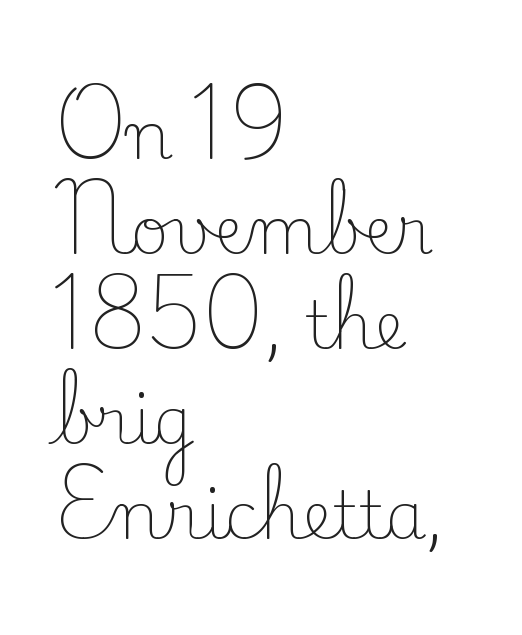
{"serif": "yes", "italic": "no", "bold": "no", "weight": "light", "width": "normal", "stroke_contrast": "low", "x_height": "small", "monospaced": "no", "underline": "no", "align": "left", "line_spacing": "normal", "line_spacing_ratio": 1.44, "letter_spacing": "normal", "letter_spacing_em": 0.0, "glyph_px": 66}
